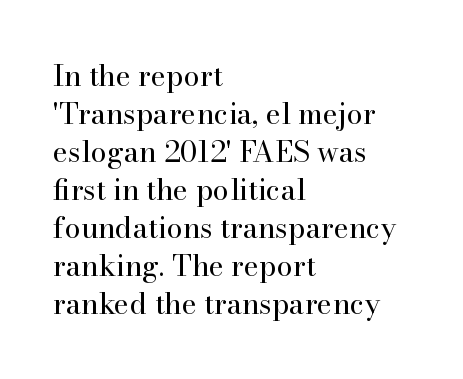
Q: Is the text bold? A: No.
Q: Is the text italic (slanted)? A: No, it is upright.
Q: Is the typeface a serif or a sans-serif typeface? A: Serif.
Q: Is the text underlined? A: No.
Q: How is the paragraph aligned? A: Left-aligned.
Q: Is the spacing between letters normal or unusually wide? A: Normal.
Q: Is the spacing between lines tight, normal or loose? A: Normal.
Q: Width (condensed, normal, or wide)? A: Normal.
Q: Stroke contrast? A: High.
Q: x-height? A: Small.
Q: Monospaced? A: No.
